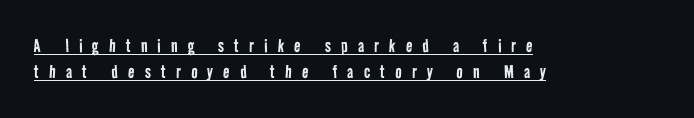
Like a heading marked for emphasis, these lines bear an underscore. Honestly, the letter spacing is so wide it's the main thing you notice. The strokes carry an ordinary text weight at most. Alignment: flush left.
